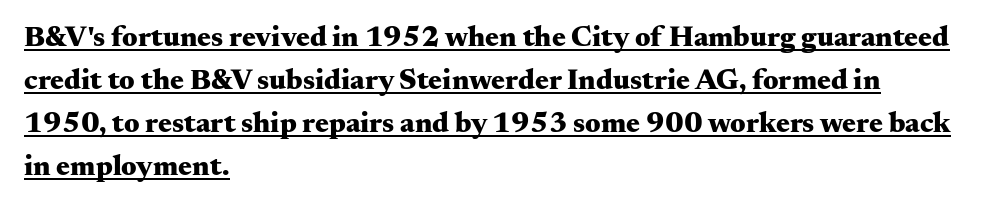
{"serif": "yes", "italic": "no", "bold": "yes", "weight": "heavy", "width": "wide", "stroke_contrast": "medium", "x_height": "small", "monospaced": "no", "underline": "yes", "align": "left", "line_spacing": "normal", "line_spacing_ratio": 1.48, "letter_spacing": "normal", "letter_spacing_em": 0.0, "glyph_px": 29}
